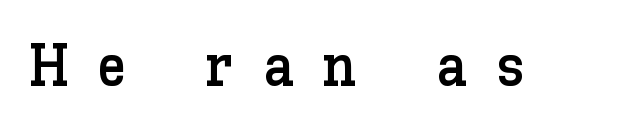
{"italic": "no", "width": "normal", "stroke_contrast": "low", "x_height": "medium", "monospaced": "no", "underline": "no", "letter_spacing": "wide", "letter_spacing_em": 0.48, "glyph_px": 60}
